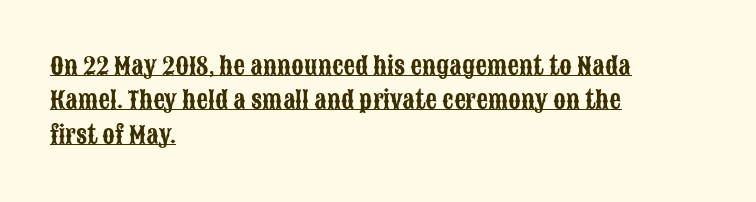
The letters stand upright; this is a roman face. You can see a thin bar hugging the bottom of the glyphs. Short and long lines alike share a common starting point at left. Default kerning and tracking; the words read as compact shapes. Summary of vertical rhythm: regular, with standard interline spacing.
